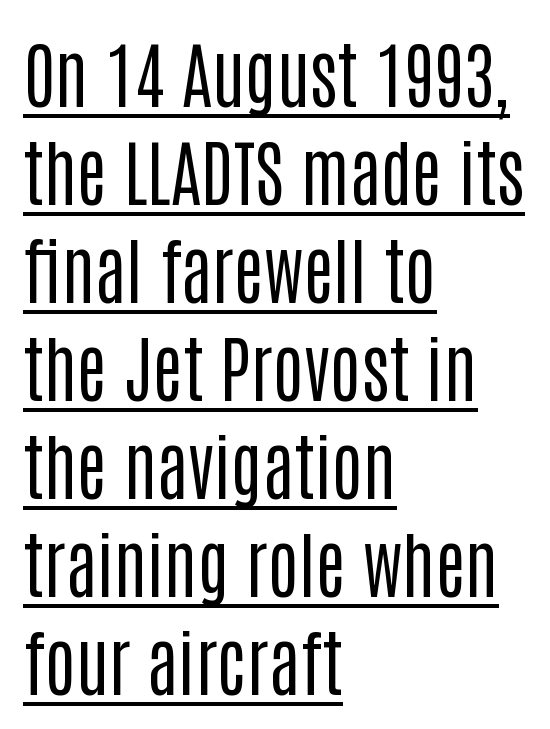
A typesetter would label this face a sans. Honestly, the letter spacing is just normal — you wouldn't notice it. What's the leading like? Ordinary, nothing unusual. The passage shown is typed in a proportional face where columns would drift. Is the stroke heavy? The answer is a plain regular-or-lighter. Nope, not italic — everything's standing straight.
